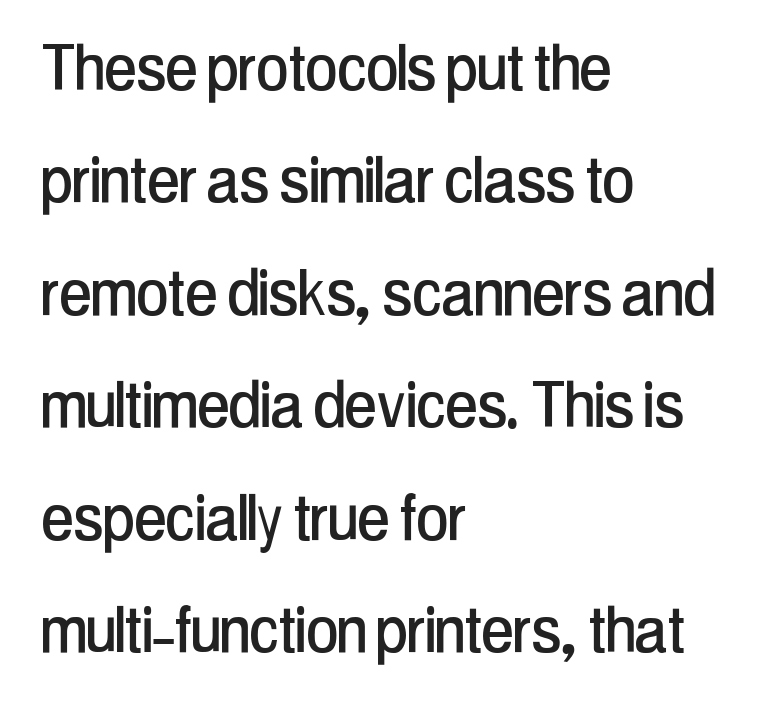
Regarding leading, the lines here are spaced in the standard way. Visually the block forms a straight wall on the left and a jagged coastline on the right. Lines of text with bare space underneath. How are the letters spaced? Ordinarily, with no added tracking. Posture: straight, roman, zero tilt.
